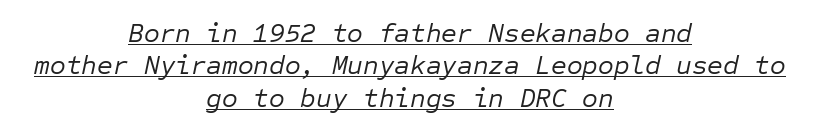
Q: Is the text bold? A: No.
Q: Is the text italic (slanted)? A: Yes, it leans right by about 12 degrees.
Q: Is the text underlined? A: Yes.
Q: How is the paragraph aligned? A: Centered.
Q: Is the spacing between letters normal or unusually wide? A: Normal.
